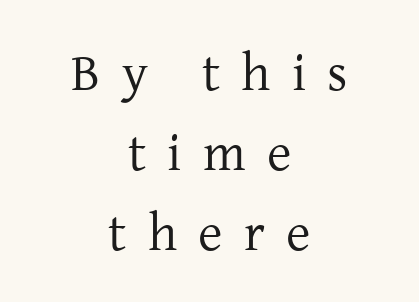
The letterforms stand isolated, each surrounded by extra space. Stems and bowls with no extra thickness — not bold. The paragraph shown floats in the horizontal middle. Designer's note — italics off, roman on. Anything drawn beneath the words? Only blank space.
